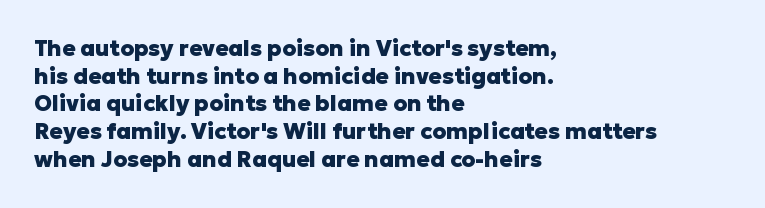
The image shows 22 px bold type, upright; set left-aligned, normal line spacing (1.26x), normal letter spacing, not underlined.
